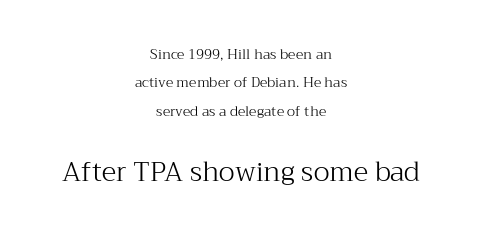
Q: Is the text bold? A: No.
Q: Is the text italic (slanted)? A: No, it is upright.
Q: Is the text underlined? A: No.
Q: How is the paragraph aligned? A: Centered.
Q: Is the spacing between letters normal or unusually wide? A: Normal.
Q: Is the spacing between lines tight, normal or loose? A: Loose.
Q: Which block of text is set in a larger size, the first (top) or the second (bottom)? A: The second (bottom) one.
